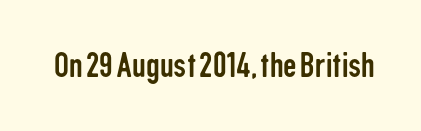
Q: Is the text bold? A: No.
Q: Is the text italic (slanted)? A: No, it is upright.
Q: Is the typeface a serif or a sans-serif typeface? A: Sans-serif.
Q: Is the text underlined? A: No.
Q: Is the spacing between letters normal or unusually wide? A: Normal.
Q: Width (condensed, normal, or wide)? A: Condensed.
Q: Stroke contrast? A: Low.
Q: x-height? A: Medium.
Q: Monospaced? A: No.
